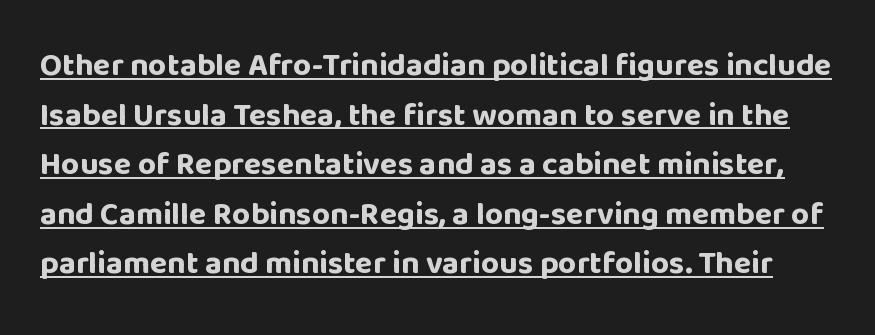
What decoration does the sample have? An underline. Character widths vary here, with narrow letters taking less room than wide ones. When letters stand straight like this, we call the style roman or upright. The line texture is even and compact thanks to regular tracking. Whoever set this chose a conventional vertical rhythm.
